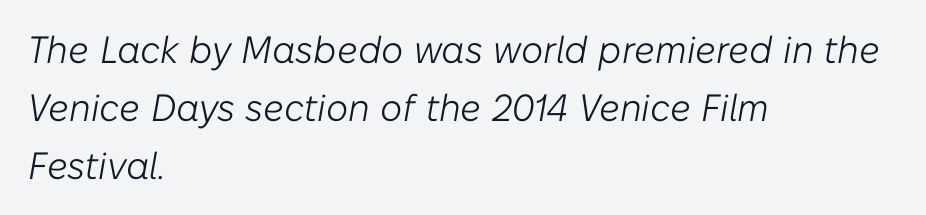
The image shows 38 px light type, italic (leaning right); set left-aligned, normal line spacing (1.52x), normal letter spacing, not underlined; low stroke contrast and a medium x-height.
